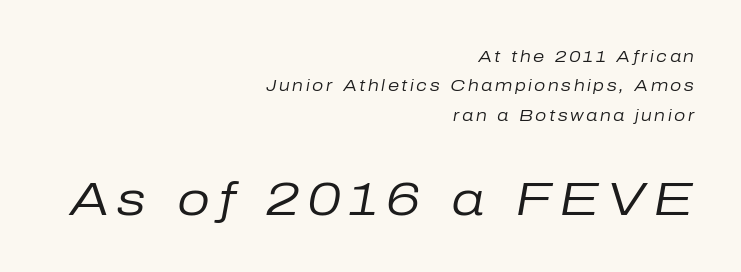
{"italic": "yes", "lean": "right", "slant_degrees": 10, "bold": "no", "weight": "regular", "width": "normal", "stroke_contrast": "low", "x_height": "medium", "monospaced": "no", "underline": "no", "align": "right", "line_spacing_ratio": 1.84, "larger_block": "second", "size_ratio": 2.94, "glyph_px": 47}
